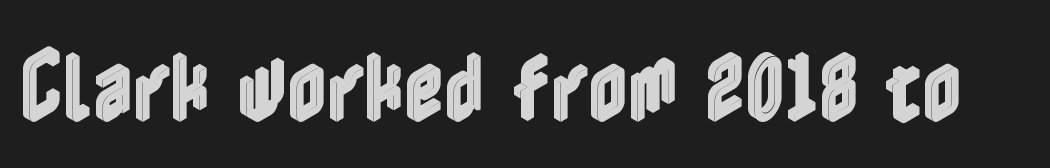
The letters stand straight up with perfectly vertical stems. A bare baseline throughout the passage. You could call the tracking neutral — neither tight nor loose.
